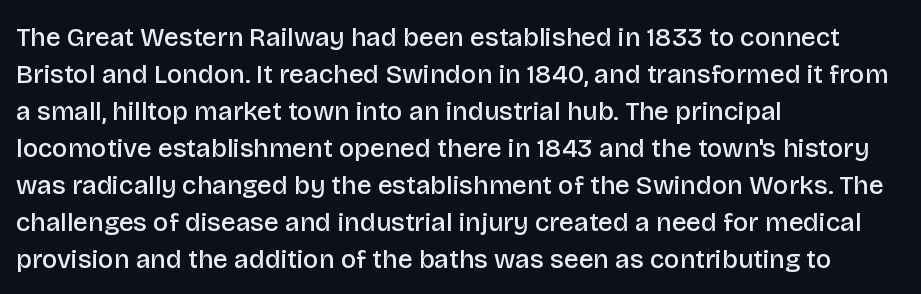
Successive baselines arrive at the customary interval. What weight is shown? A semibold, between regular and bold. The baseline area is clear. Compared with typical body copy, the letter spacing here is the same. When letters stand straight like this, we call the style roman or upright.
